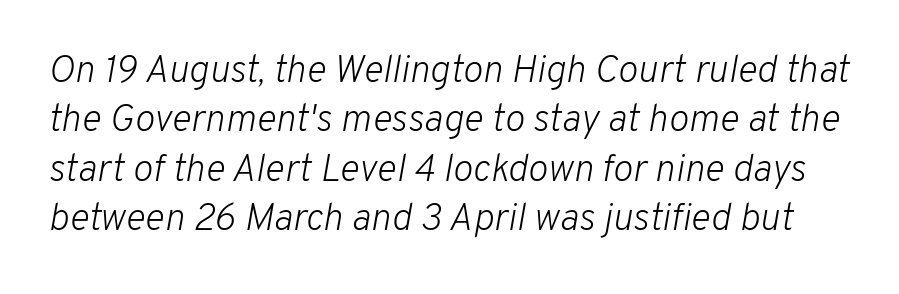
The image shows 38 px light type, italic (leaning right); set normal line spacing (1.3x), normal letter spacing, not underlined; low stroke contrast and a medium x-height.
